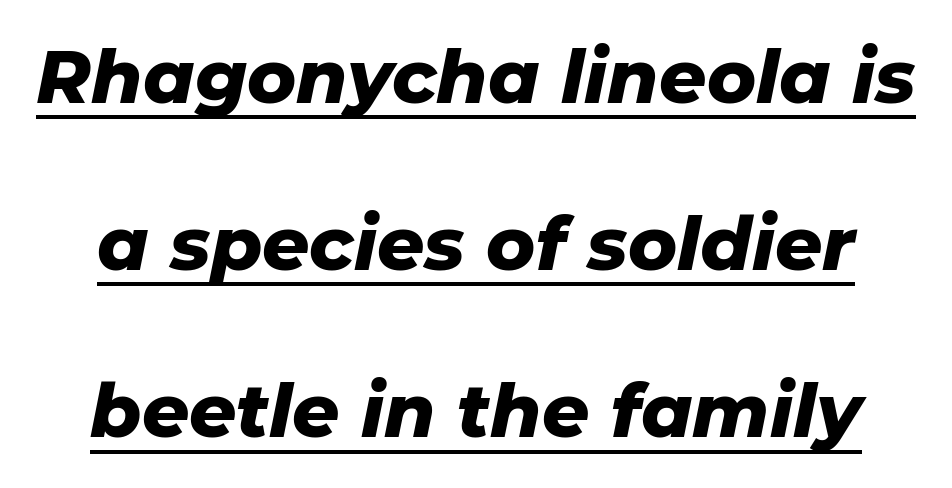
Q: Is the text bold? A: Yes.
Q: Is the text italic (slanted)? A: Yes, it leans right by about 11 degrees.
Q: Is the text underlined? A: Yes.
Q: Is the spacing between letters normal or unusually wide? A: Normal.
Q: Is the spacing between lines tight, normal or loose? A: Loose.
Q: Width (condensed, normal, or wide)? A: Normal.
Q: Stroke contrast? A: Low.
Q: x-height? A: Medium.
Q: Monospaced? A: No.
